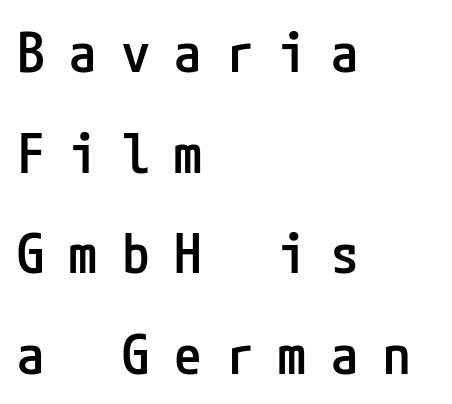
Slightly chunky letters — semibold, I'd say, not full bold. Posture: straight, roman, zero tilt. Layout note: lines flush left. Underline: absent. Look at the tracking — it's clearly loosened, letters drifting apart.
